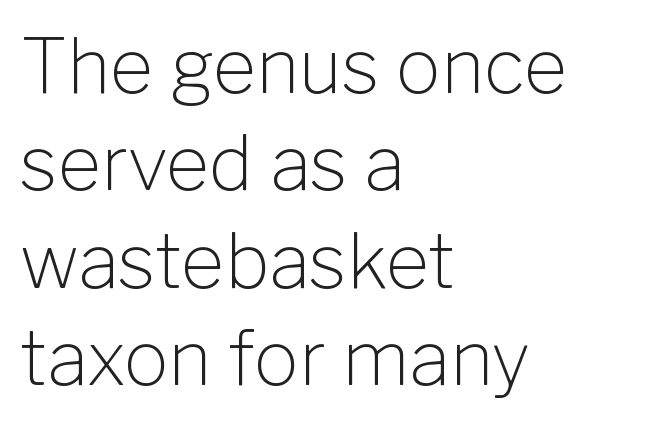
Q: Is the text bold? A: No.
Q: Is the text italic (slanted)? A: No, it is upright.
Q: Is the typeface a serif or a sans-serif typeface? A: Sans-serif.
Q: Is the text underlined? A: No.
Q: How is the paragraph aligned? A: Left-aligned.
Q: Is the spacing between letters normal or unusually wide? A: Normal.
Q: Is the spacing between lines tight, normal or loose? A: Normal.
Q: Width (condensed, normal, or wide)? A: Normal.
Q: Stroke contrast? A: Low.
Q: x-height? A: Medium.
Q: Monospaced? A: No.
